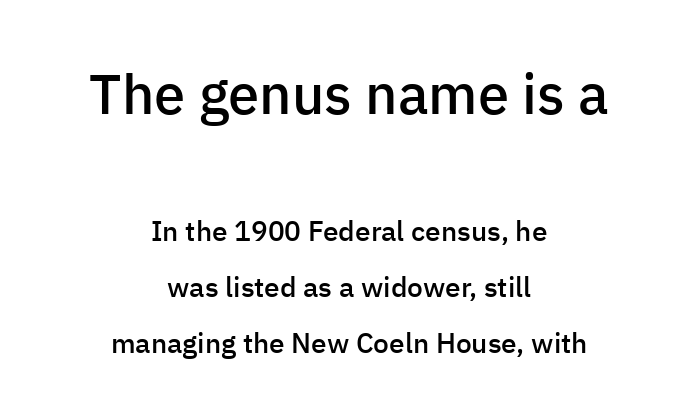
{"serif": "no", "italic": "no", "bold": "semi", "weight": "semibold", "width": "normal", "stroke_contrast": "low", "x_height": "medium", "monospaced": "no", "underline": "no", "align": "center", "line_spacing": "loose", "line_spacing_ratio": 2.0, "letter_spacing": "normal", "letter_spacing_em": 0.0, "larger_block": "first", "size_ratio": 2.0, "glyph_px": 56}
